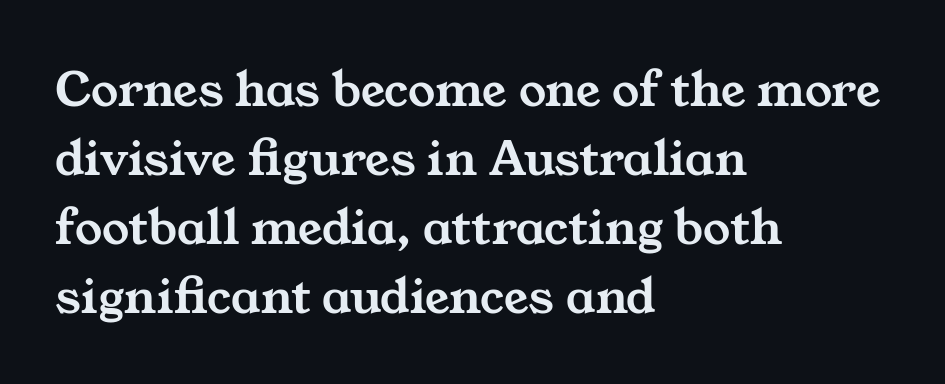
The image shows 54 px wide serif type; set left-aligned, normal line spacing (1.28x), normal letter spacing, not underlined; medium stroke contrast and a medium x-height.
